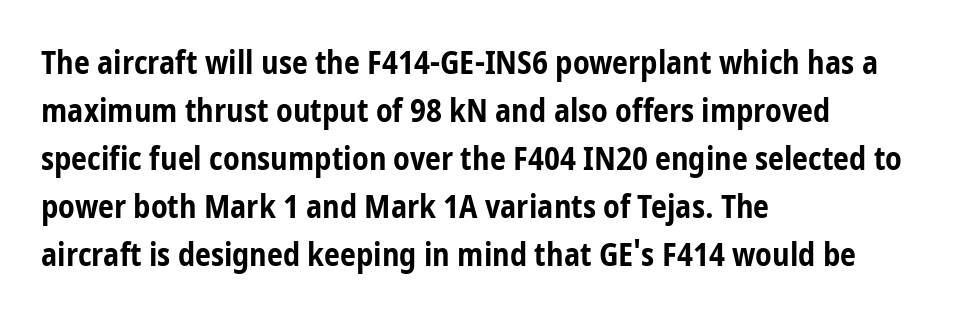
The image shows 32 px bold, condensed sans-serif type, upright; set left-aligned, normal line spacing (1.5x), normal letter spacing, not underlined; low stroke contrast and a medium x-height.
